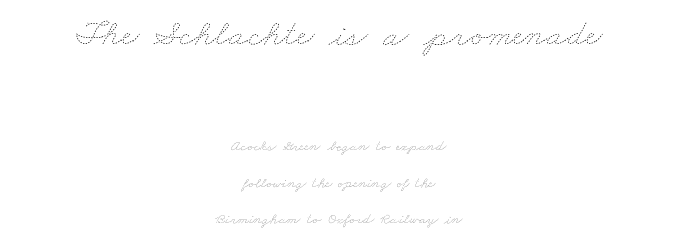
Q: Is the text bold? A: No.
Q: Is the text underlined? A: No.
Q: How is the paragraph aligned? A: Centered.
Q: Is the spacing between letters normal or unusually wide? A: Normal.
Q: Is the spacing between lines tight, normal or loose? A: Loose.
Q: Which block of text is set in a larger size, the first (top) or the second (bottom)? A: The first (top) one.
Q: Width (condensed, normal, or wide)? A: Wide.
Q: Stroke contrast? A: Low.
Q: x-height? A: Small.
Q: Monospaced? A: No.
